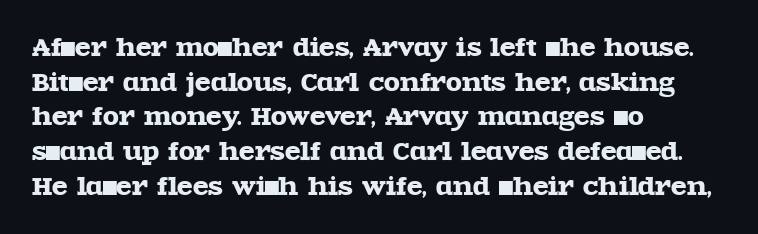
Q: Is the text italic (slanted)? A: No, it is upright.
Q: Is the text underlined? A: No.
Q: How is the paragraph aligned? A: Left-aligned.
Q: Is the spacing between letters normal or unusually wide? A: Normal.
Q: Is the spacing between lines tight, normal or loose? A: Normal.
